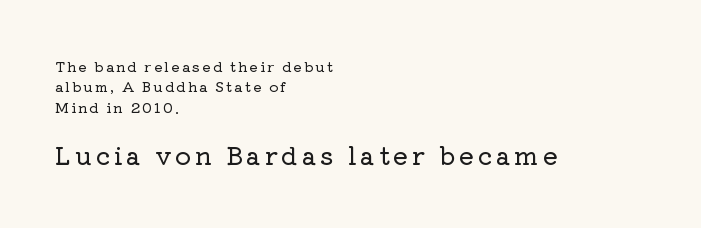
Q: Is the text italic (slanted)? A: No, it is upright.
Q: Is the text underlined? A: No.
Q: How is the paragraph aligned? A: Left-aligned.
Q: Is the spacing between lines tight, normal or loose? A: Normal.
Q: Which block of text is set in a larger size, the first (top) or the second (bottom)? A: The second (bottom) one.
